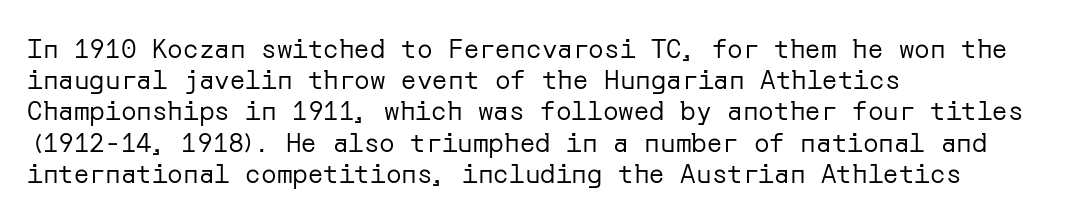
One-word summary of the alignment: left. In terms of letterspacing, this is plain default setting. The words here are not underlined. The characters are drawn with everyday or finer stroke widths. The letters stand straight up with perfectly vertical stems.
